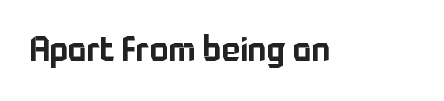
Q: Is the text italic (slanted)? A: No, it is upright.
Q: Is the typeface a serif or a sans-serif typeface? A: Sans-serif.
Q: Is the text underlined? A: No.
Q: Is the spacing between letters normal or unusually wide? A: Normal.
Q: Width (condensed, normal, or wide)? A: Normal.
Q: Stroke contrast? A: Low.
Q: x-height? A: Medium.
Q: Monospaced? A: No.
